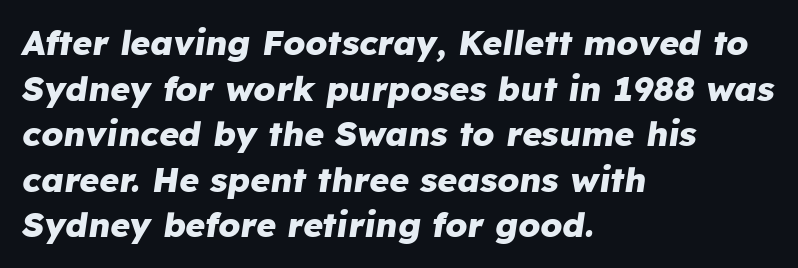
The image shows 34 px heavy type, italic (leaning right); set left-aligned, normal line spacing (1.34x), normal letter spacing, not underlined; low stroke contrast and a medium x-height.
